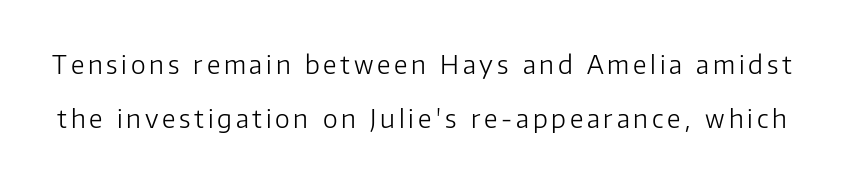
Q: Is the text bold? A: No.
Q: Is the text italic (slanted)? A: No, it is upright.
Q: Is the text underlined? A: No.
Q: Is the spacing between lines tight, normal or loose? A: Loose.
